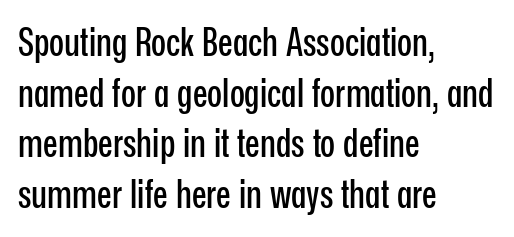
Q: Is the text italic (slanted)? A: No, it is upright.
Q: Is the typeface a serif or a sans-serif typeface? A: Sans-serif.
Q: Is the text underlined? A: No.
Q: How is the paragraph aligned? A: Left-aligned.
Q: Is the spacing between letters normal or unusually wide? A: Normal.
Q: Is the spacing between lines tight, normal or loose? A: Normal.
Q: Width (condensed, normal, or wide)? A: Condensed.
Q: Stroke contrast? A: Low.
Q: x-height? A: Medium.
Q: Monospaced? A: No.
